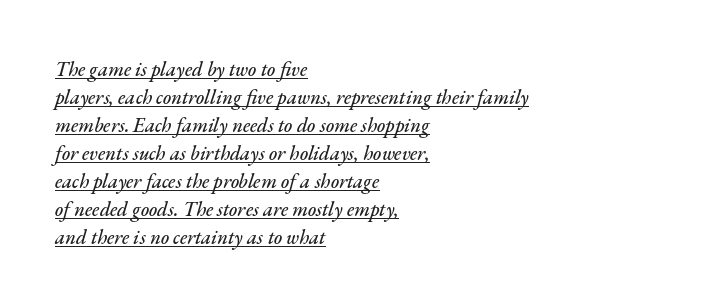
{"italic": "yes", "lean": "right", "slant_degrees": 17, "underline": "yes", "align": "left", "line_spacing": "normal", "line_spacing_ratio": 1.4, "letter_spacing": "normal", "letter_spacing_em": 0.0, "glyph_px": 20}
